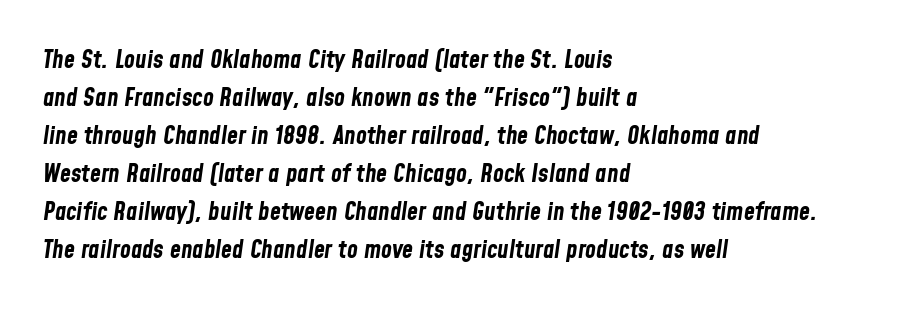
Words appear dense and cohesive because spacing is normal. You can tell it's italic because the verticals aren't actually vertical. How would I describe the line gaps? Plain and ordinary. The strip under each line holds only bare page.
